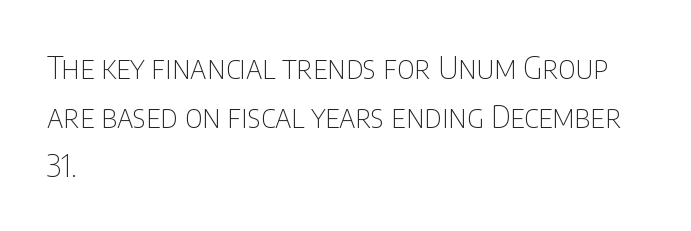
{"serif": "no", "italic": "no", "bold": "no", "weight": "thin", "width": "condensed", "stroke_contrast": "low", "x_height": "large", "monospaced": "no", "underline": "no", "align": "left", "line_spacing": "normal", "line_spacing_ratio": 1.58, "letter_spacing": "normal", "letter_spacing_em": 0.0, "glyph_px": 31}
